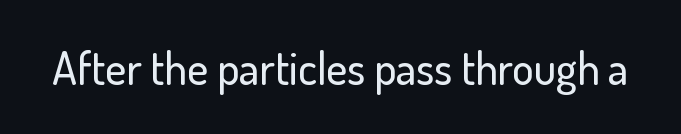
{"serif": "no", "italic": "no", "width": "normal", "stroke_contrast": "low", "x_height": "small", "monospaced": "no", "underline": "no", "letter_spacing": "normal", "letter_spacing_em": 0.0, "glyph_px": 45}
